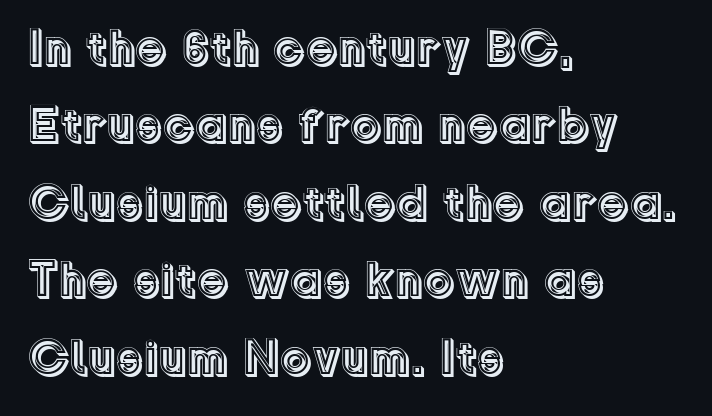
Q: Is the text italic (slanted)? A: No, it is upright.
Q: Is the text underlined? A: No.
Q: How is the paragraph aligned? A: Left-aligned.
Q: Is the spacing between letters normal or unusually wide? A: Normal.
Q: Is the spacing between lines tight, normal or loose? A: Normal.
Q: Width (condensed, normal, or wide)? A: Normal.
Q: x-height? A: Medium.
Q: Monospaced? A: No.
